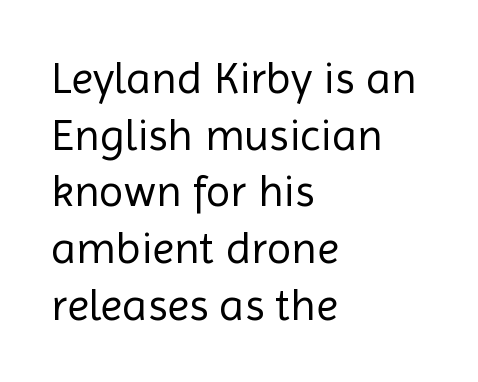
The lettering stays uniformly vertical, giving the passage a roman look. Summary of weight: not heavy and not bold. Glance below the letters and you will spot only blank space. The lines in this sample share a left origin and differ only in where they stop.
